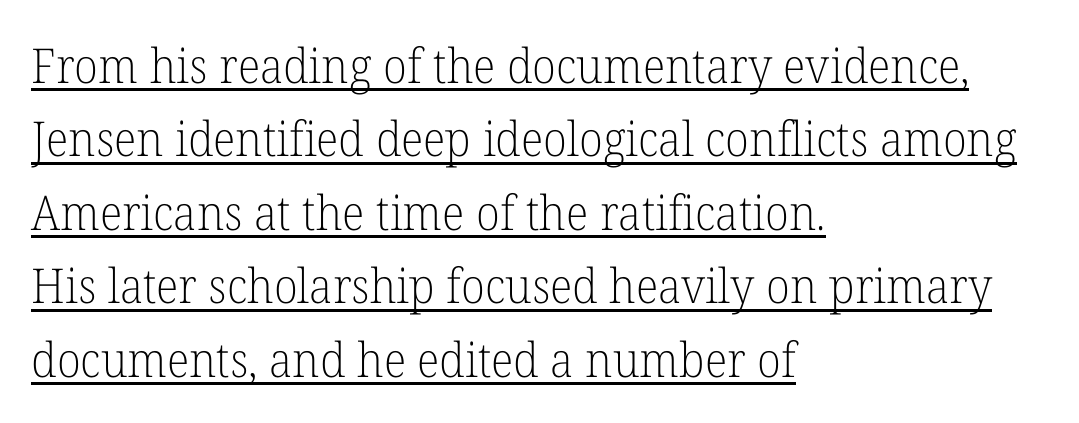
The image shows 48 px light serif type, upright; set left-aligned, normal line spacing (1.53x), normal letter spacing, underlined; low stroke contrast and a medium x-height.
